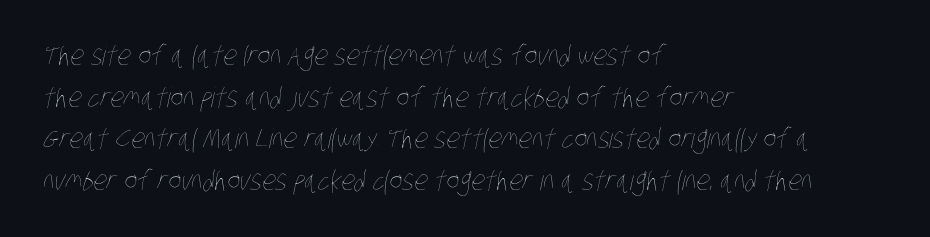
{"bold": "no", "underline": "no", "align": "left", "line_spacing": "normal", "line_spacing_ratio": 1.54, "letter_spacing": "normal", "letter_spacing_em": 0.0, "glyph_px": 27}
